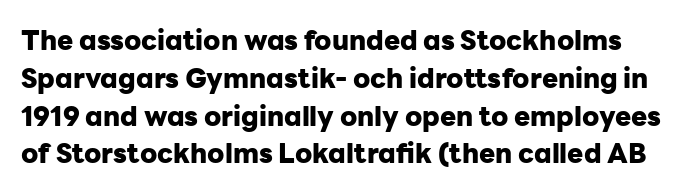
{"italic": "no", "bold": "yes", "underline": "no", "line_spacing": "normal", "line_spacing_ratio": 1.4, "letter_spacing": "normal", "letter_spacing_em": 0.0, "glyph_px": 27}
